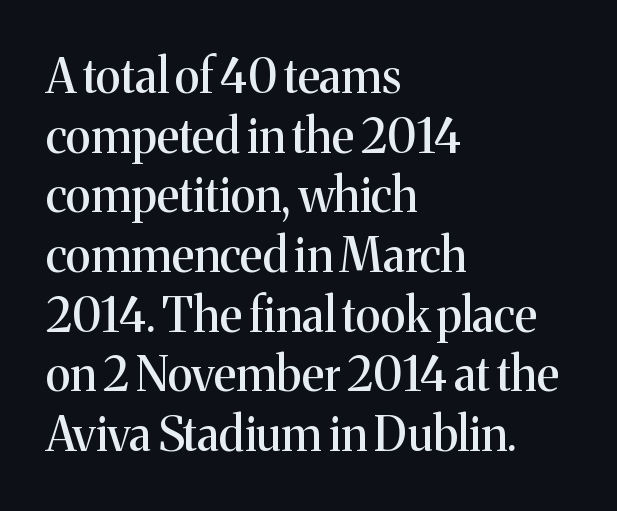
Q: Is the text italic (slanted)? A: No, it is upright.
Q: Is the typeface a serif or a sans-serif typeface? A: Serif.
Q: Is the text underlined? A: No.
Q: How is the paragraph aligned? A: Left-aligned.
Q: Is the spacing between letters normal or unusually wide? A: Normal.
Q: Is the spacing between lines tight, normal or loose? A: Normal.
Q: Width (condensed, normal, or wide)? A: Normal.
Q: Stroke contrast? A: Medium.
Q: x-height? A: Medium.
Q: Monospaced? A: No.
